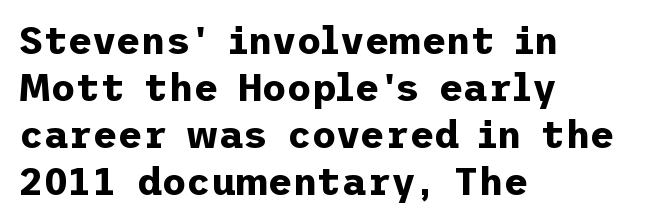
{"serif": "no", "italic": "no", "bold": "yes", "weight": "bold", "width": "normal", "stroke_contrast": "low", "x_height": "medium", "underline": "no", "align": "left", "line_spacing_ratio": 1.24, "letter_spacing": "normal", "letter_spacing_em": 0.0, "glyph_px": 38}
